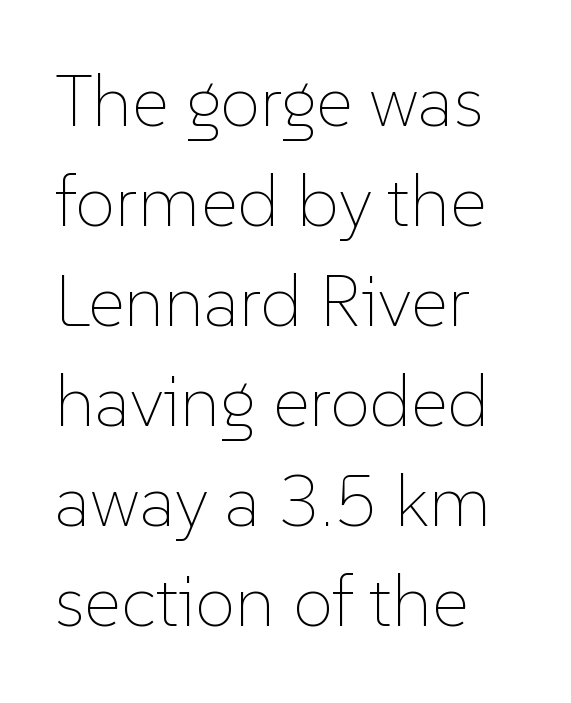
Nobody touched the tracking dial on this one. A roman cut, with each character standing at attention. In CSS terms this would be text-align: left. Has an underline been added? It has not. Varying glyph widths throughout — classic text-font behaviour.
